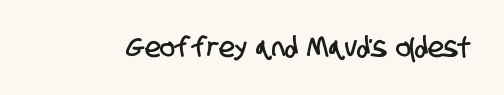
The image shows 28 px condensed sans-serif type; set normal letter spacing, not underlined; low stroke contrast and a large x-height.
